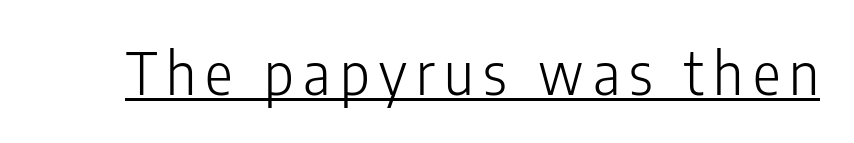
The image shows 58 px light, condensed sans-serif type, upright; set underlined; low stroke contrast and a medium x-height.
